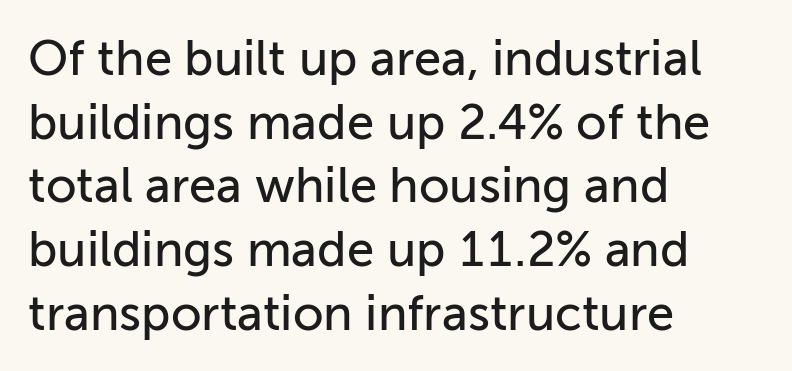
{"serif": "no", "italic": "no", "width": "normal", "stroke_contrast": "low", "x_height": "medium", "monospaced": "no", "underline": "no", "align": "left", "line_spacing": "normal", "line_spacing_ratio": 1.3, "letter_spacing": "normal", "letter_spacing_em": 0.0, "glyph_px": 49}
